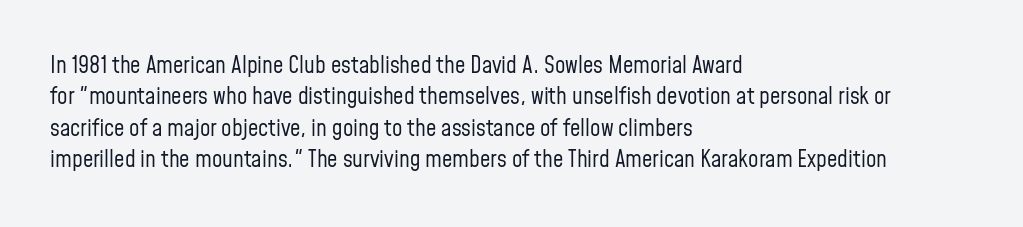
One glance says typical: line gaps are just what's usual. What stands out about the letter spacing? Nothing — it is the standard amount. This reads as an unemphasized weight, regular at the heaviest. The text block is weighted toward the left margin, trailing off unevenly rightward. Descender tails drop into unmarked territory. The specimen reads as upright at a glance.
